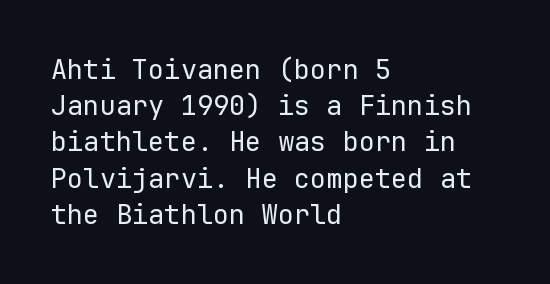
Q: Is the text bold? A: No.
Q: Is the text italic (slanted)? A: No, it is upright.
Q: Is the text underlined? A: No.
Q: How is the paragraph aligned? A: Left-aligned.
Q: Is the spacing between letters normal or unusually wide? A: Normal.
Q: Is the spacing between lines tight, normal or loose? A: Normal.
